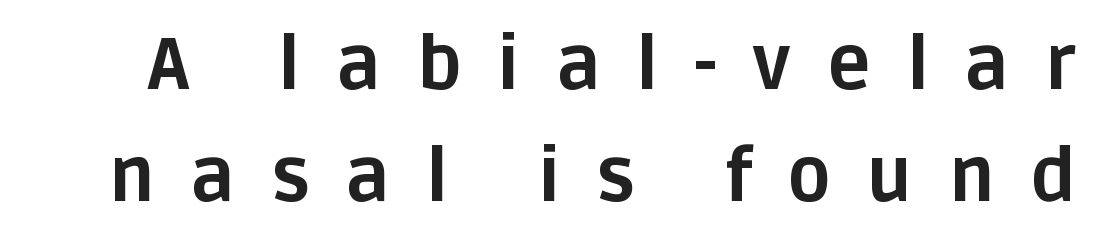
This rendering employs a face without finishing strokes, i.e., a sans-serif. The tracking jumps out immediately: characters are airy and widely separated. Underline: absent. The rendering uses natural spacing where letterforms have individual widths. The passage shown is emphatically bold. Vertical spacing — default.
